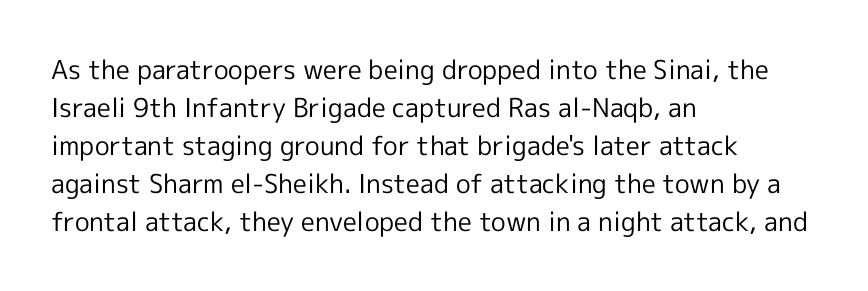
The image shows 26 px text type, upright; set left-aligned, normal line spacing (1.46x), normal letter spacing, not underlined.
